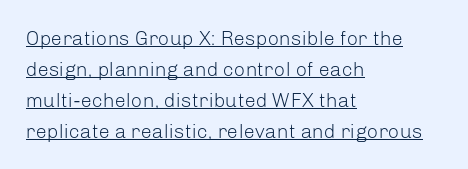
Q: Is the text bold? A: No.
Q: Is the text italic (slanted)? A: No, it is upright.
Q: Is the text underlined? A: Yes.
Q: How is the paragraph aligned? A: Left-aligned.
Q: Is the spacing between letters normal or unusually wide? A: Normal.
Q: Is the spacing between lines tight, normal or loose? A: Normal.
